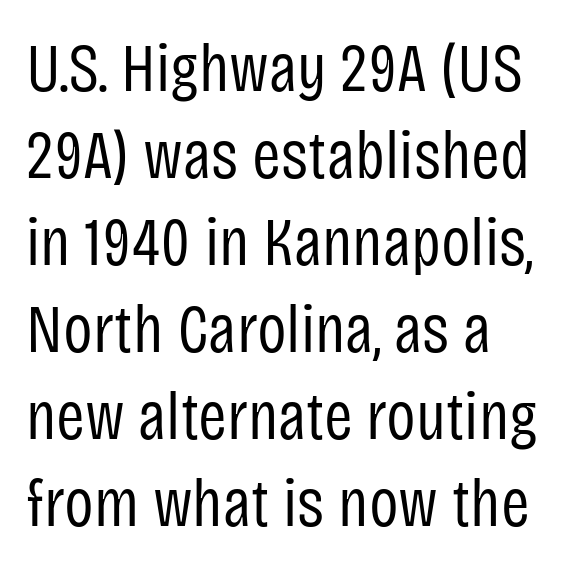
Q: Is the text bold? A: No.
Q: Is the text italic (slanted)? A: No, it is upright.
Q: Is the typeface a serif or a sans-serif typeface? A: Sans-serif.
Q: Is the text underlined? A: No.
Q: How is the paragraph aligned? A: Left-aligned.
Q: Is the spacing between letters normal or unusually wide? A: Normal.
Q: Is the spacing between lines tight, normal or loose? A: Normal.
Q: Width (condensed, normal, or wide)? A: Condensed.
Q: Stroke contrast? A: Low.
Q: x-height? A: Large.
Q: Monospaced? A: No.
